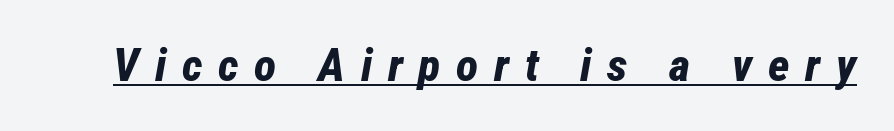
{"italic": "yes", "lean": "right", "slant_degrees": 12, "bold": "yes", "weight": "bold", "width": "condensed", "stroke_contrast": "low", "x_height": "medium", "monospaced": "no", "underline": "yes", "letter_spacing": "wide", "letter_spacing_em": 0.34, "glyph_px": 46}
